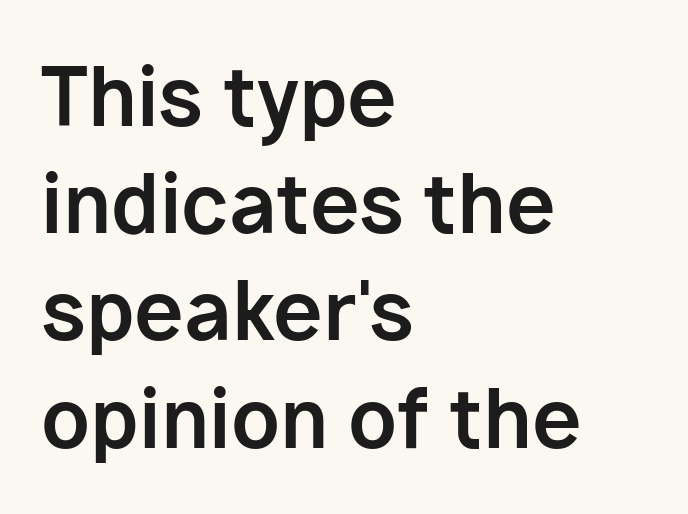
The image shows 80 px bold sans-serif type, upright; set left-aligned, normal line spacing (1.34x), normal letter spacing, not underlined; low stroke contrast and a medium x-height.
